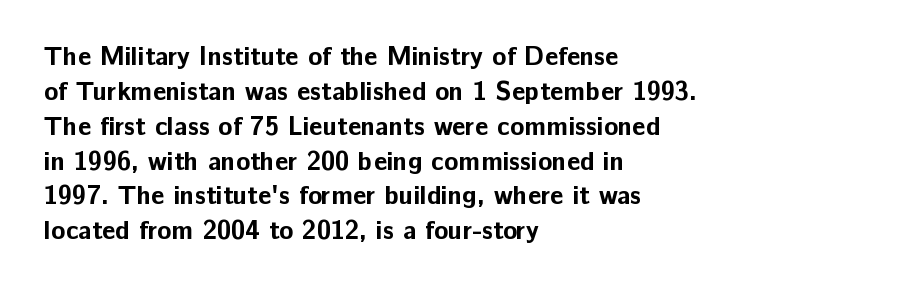
The baseline area is clear. The lines in this sample share a left origin and differ only in where they stop. The type is set solid horizontally, with unmodified tracking. Compared with typical paragraphs, the rows here are spaced about the same. Thick stems and heavy bowls — unmistakably bold. Ascenders rise straight up at ninety degrees.
